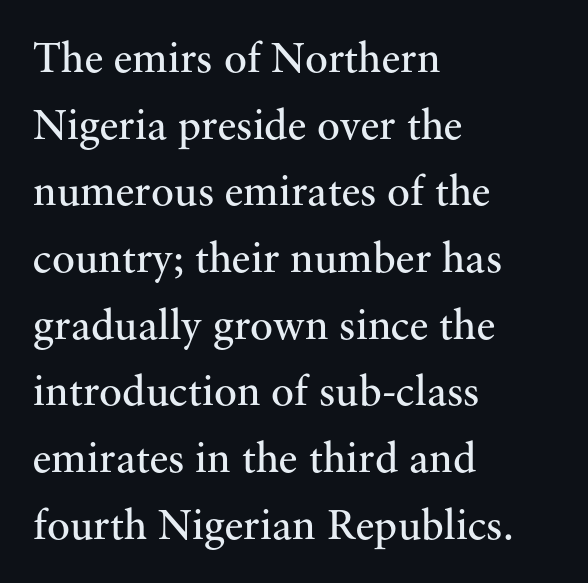
Q: Is the text bold? A: No.
Q: Is the text italic (slanted)? A: No, it is upright.
Q: Is the typeface a serif or a sans-serif typeface? A: Serif.
Q: Is the text underlined? A: No.
Q: How is the paragraph aligned? A: Left-aligned.
Q: Is the spacing between letters normal or unusually wide? A: Normal.
Q: Is the spacing between lines tight, normal or loose? A: Normal.
Q: Width (condensed, normal, or wide)? A: Normal.
Q: Stroke contrast? A: Medium.
Q: x-height? A: Small.
Q: Monospaced? A: No.
